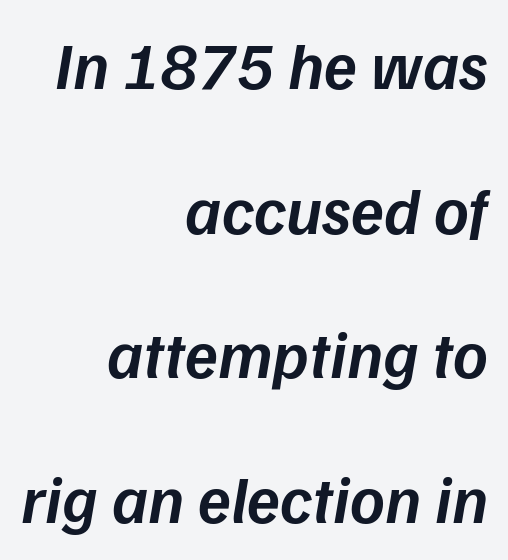
Q: Is the text bold? A: Semi-bold.
Q: Is the text italic (slanted)? A: Yes, it leans right by about 9 degrees.
Q: Is the text underlined? A: No.
Q: How is the paragraph aligned? A: Right-aligned.
Q: Is the spacing between letters normal or unusually wide? A: Normal.
Q: Is the spacing between lines tight, normal or loose? A: Loose.
Q: Width (condensed, normal, or wide)? A: Normal.
Q: Stroke contrast? A: Low.
Q: x-height? A: Medium.
Q: Monospaced? A: No.
